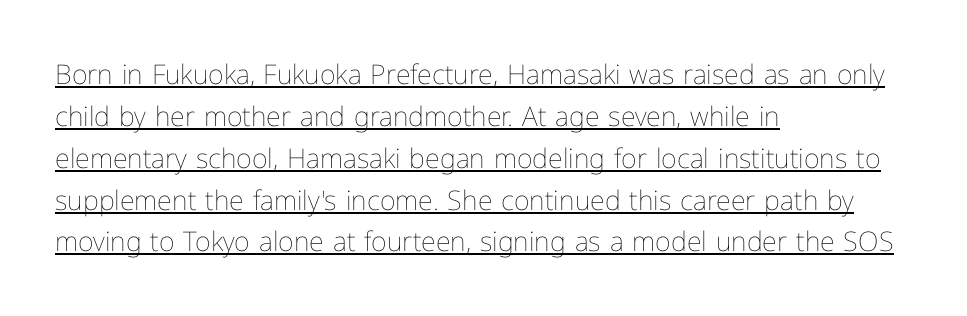
The image shows 27 px text type, upright; set left-aligned, normal line spacing (1.55x), normal letter spacing, underlined.
